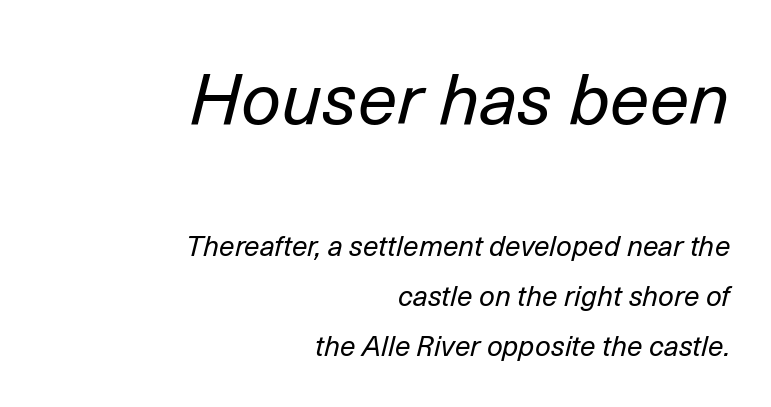
Q: Is the text bold? A: No.
Q: Is the text italic (slanted)? A: Yes, it leans right by about 14 degrees.
Q: Is the text underlined? A: No.
Q: How is the paragraph aligned? A: Right-aligned.
Q: Is the spacing between letters normal or unusually wide? A: Normal.
Q: Which block of text is set in a larger size, the first (top) or the second (bottom)? A: The first (top) one.
Q: Width (condensed, normal, or wide)? A: Normal.
Q: Stroke contrast? A: Low.
Q: x-height? A: Medium.
Q: Monospaced? A: No.
